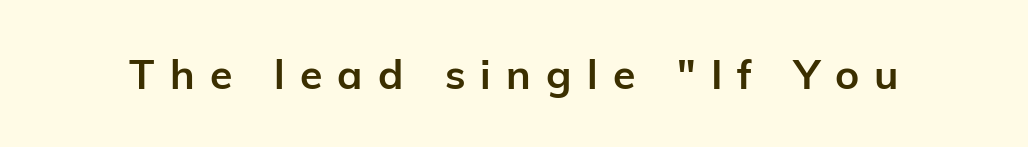
Looks like regular typesetting: each glyph gets only the width it needs. These lines carry a lot of weight — the face is fully bold. Nobody drew a line under any word here. Caption: expanded tracking, letters set apart. Is there any slant? The stems are plumb. Letterform terminals end flat and unadorned throughout the passage.
